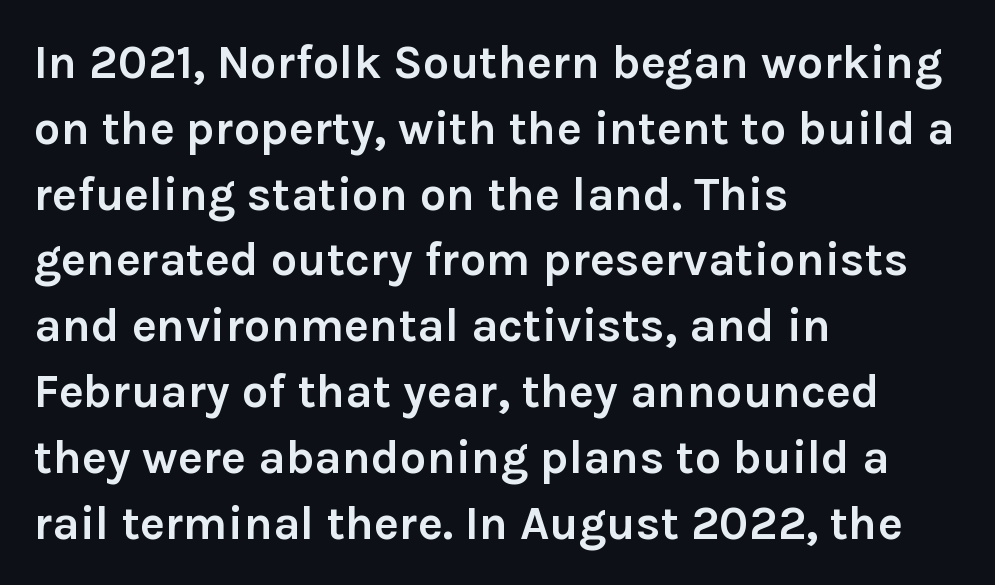
The image shows 47 px semibold sans-serif type, upright; set left-aligned, normal line spacing (1.4x), normal letter spacing, not underlined; low stroke contrast and a medium x-height.
